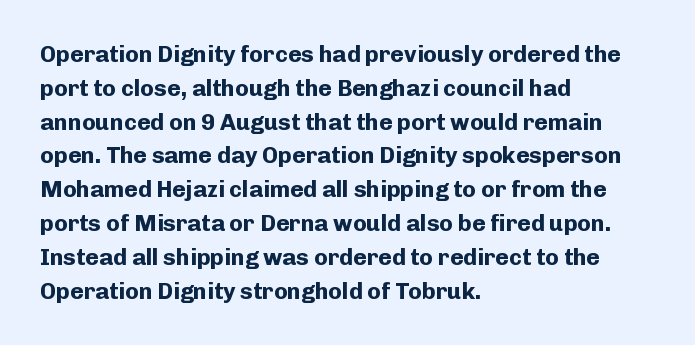
{"italic": "no", "bold": "yes", "underline": "no", "align": "left", "line_spacing": "normal", "line_spacing_ratio": 1.47, "letter_spacing": "normal", "letter_spacing_em": 0.0, "glyph_px": 23}
